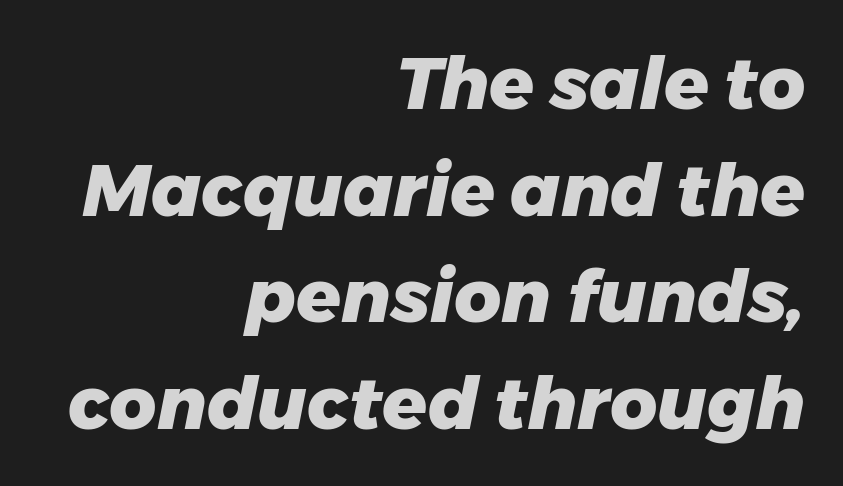
The image shows 73 px heavy type, italic (leaning right); set right-aligned, normal line spacing (1.46x), normal letter spacing, not underlined; low stroke contrast and a medium x-height.
